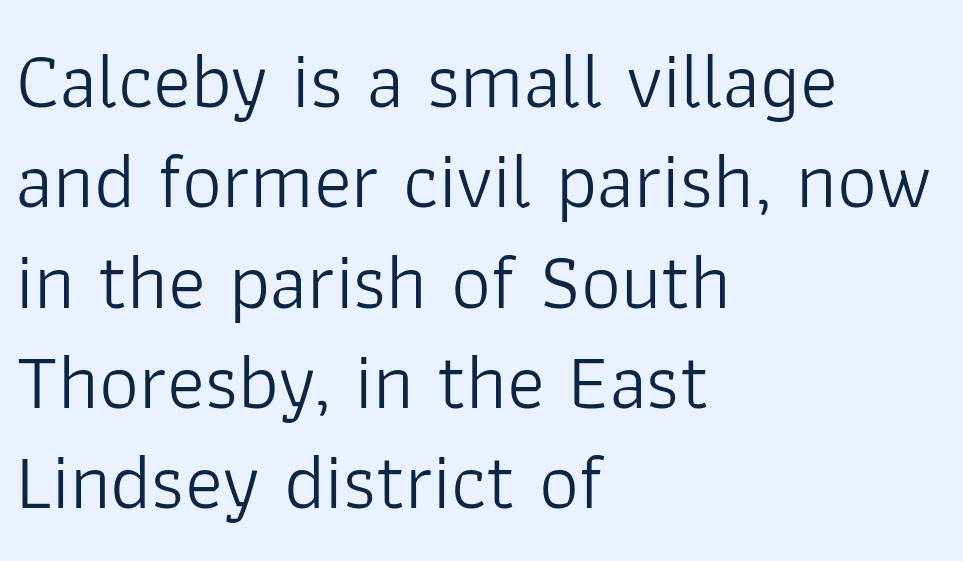
Q: Is the text bold? A: No.
Q: Is the text italic (slanted)? A: No, it is upright.
Q: Is the typeface a serif or a sans-serif typeface? A: Sans-serif.
Q: Is the text underlined? A: No.
Q: How is the paragraph aligned? A: Left-aligned.
Q: Is the spacing between letters normal or unusually wide? A: Normal.
Q: Is the spacing between lines tight, normal or loose? A: Normal.
Q: Width (condensed, normal, or wide)? A: Normal.
Q: Stroke contrast? A: Low.
Q: x-height? A: Medium.
Q: Monospaced? A: No.
